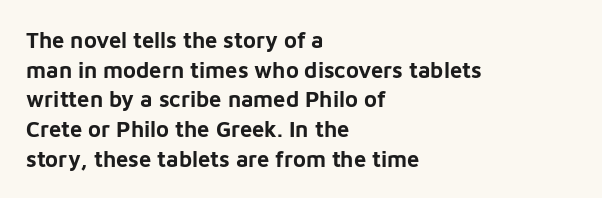
Q: Is the text bold? A: Yes.
Q: Is the text italic (slanted)? A: No, it is upright.
Q: Is the text underlined? A: No.
Q: How is the paragraph aligned? A: Left-aligned.
Q: Is the spacing between letters normal or unusually wide? A: Normal.
Q: Is the spacing between lines tight, normal or loose? A: Normal.
